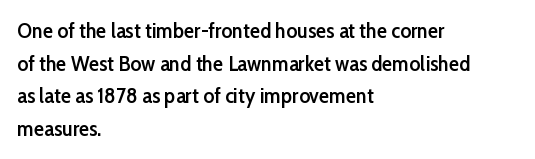
The image shows 21 px text type, upright; set left-aligned, normal line spacing (1.55x), normal letter spacing, not underlined.
